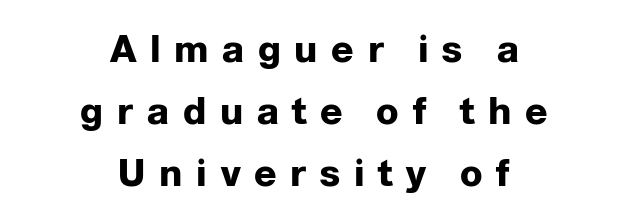
The lines sit at an ordinary, default distance from one another. Spacing verdict: proportional, widths tailored to each character. Compared with an ordinary text face, these strokes are far heavier — a full bold. Centered paragraph, ragged on both sides.
